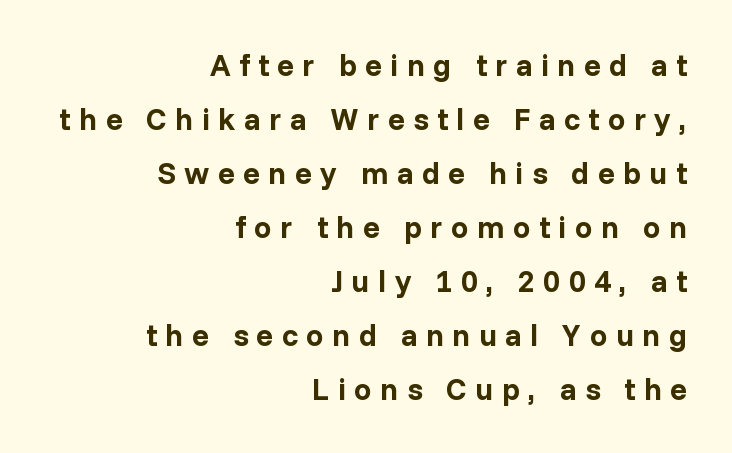
Q: Is the text bold? A: Yes.
Q: Is the text italic (slanted)? A: No, it is upright.
Q: Is the typeface a serif or a sans-serif typeface? A: Sans-serif.
Q: Is the text underlined? A: No.
Q: How is the paragraph aligned? A: Right-aligned.
Q: Is the spacing between letters normal or unusually wide? A: Unusually wide.
Q: Width (condensed, normal, or wide)? A: Normal.
Q: Stroke contrast? A: Low.
Q: x-height? A: Medium.
Q: Monospaced? A: No.
